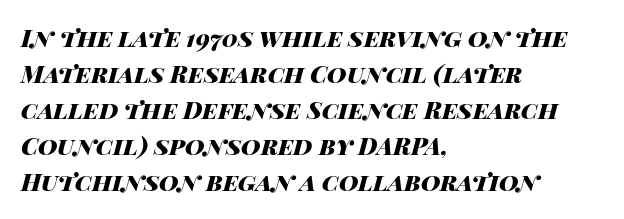
Q: Is the text bold? A: Yes.
Q: Is the text italic (slanted)? A: Yes, it leans right by about 14 degrees.
Q: Is the text underlined? A: No.
Q: How is the paragraph aligned? A: Left-aligned.
Q: Is the spacing between letters normal or unusually wide? A: Normal.
Q: Is the spacing between lines tight, normal or loose? A: Normal.
